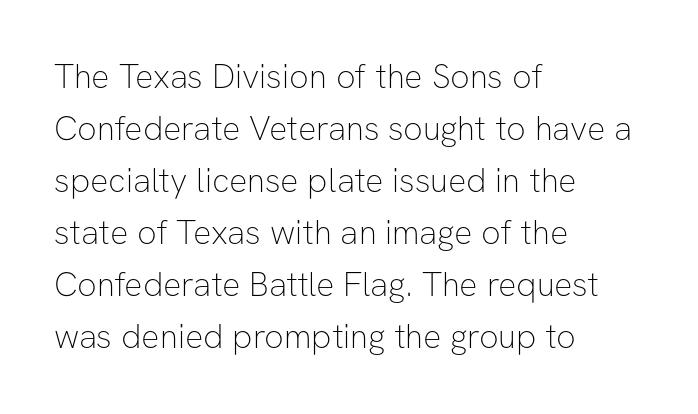
The lines sit at an ordinary, default distance from one another. This is sans-serif lettering, the kind often seen on screens and signage. Stems and bowls with no extra thickness — not bold. Posture: vertical.
